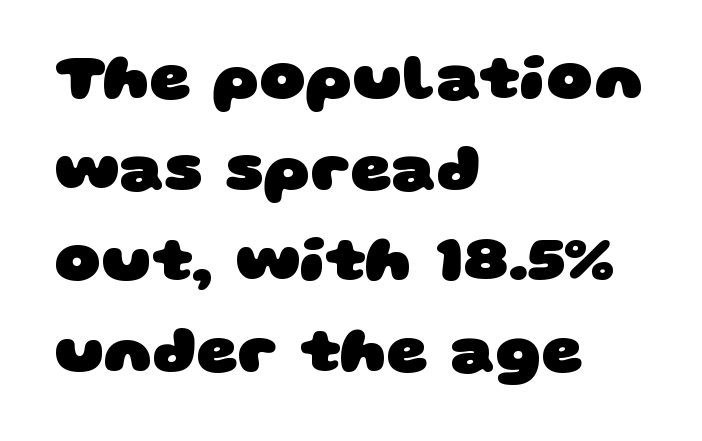
Default kerning and tracking; the words read as compact shapes. The paragraph has a hard left edge and a soft right edge. Underline: absent. Leading: standard. Unlike a traditional serif, this face leaves its strokes unadorned. The letters are bold, with thick, heavy strokes.
